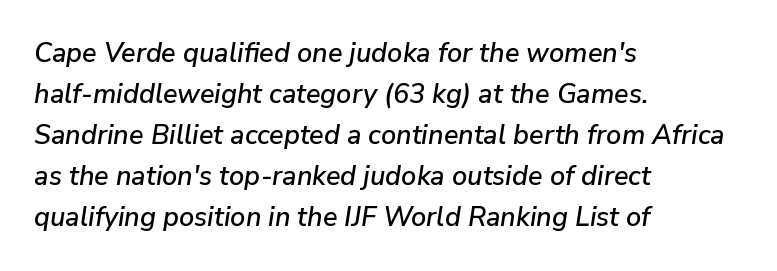
Standard letterfit; no display-style spreading of the glyphs. Line spacing here is normal. You can tell it's italic because the verticals aren't actually vertical. No word sits above an underline.
